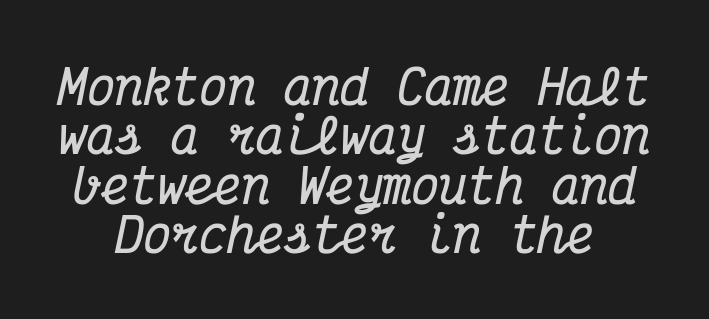
The image shows 47 px bold, condensed serif type, italic (leaning right), monospaced; set tight line spacing (1.05x), normal letter spacing, not underlined; medium stroke contrast and a medium x-height.
